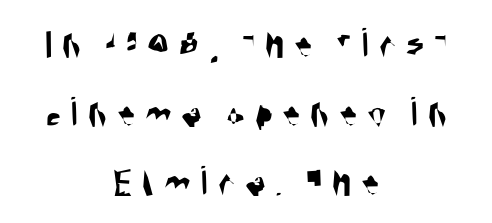
Note the varied advance widths — an 'i' is clearly narrower than an 'm'. The typesetter chose a symmetrical, centered arrangement here. Vertically, the passage feels balanced, rows spaced as you'd expect. Words float on clear page, feet unadorned.
